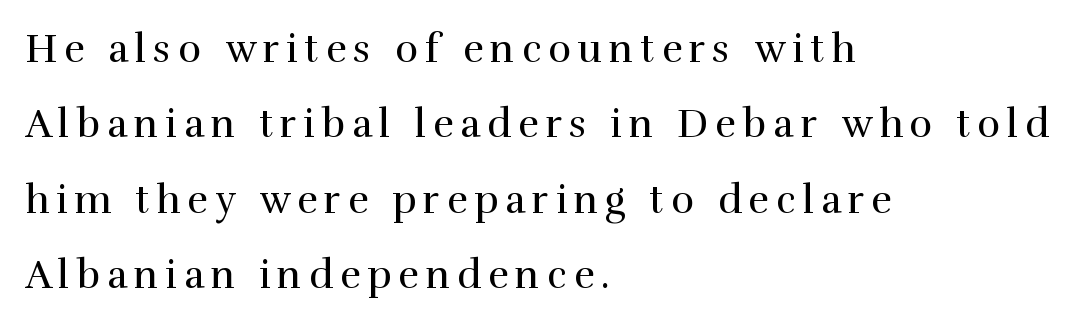
{"serif": "yes", "italic": "no", "bold": "no", "weight": "regular", "width": "normal", "stroke_contrast": "high", "x_height": "medium", "monospaced": "no", "underline": "no", "align": "left", "line_spacing": "loose", "line_spacing_ratio": 1.93, "glyph_px": 39}
